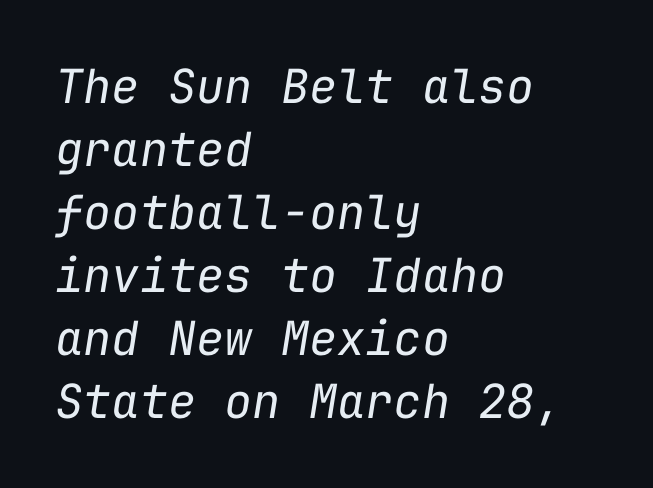
Each word holds together tightly as a unit, with standard inter-letter gaps. Letters rest on an invisible, unmarked baseline. If you measured baseline to baseline, you'd find a middling distance. Do the characters align in a grid? Yes, the font is monospaced.
